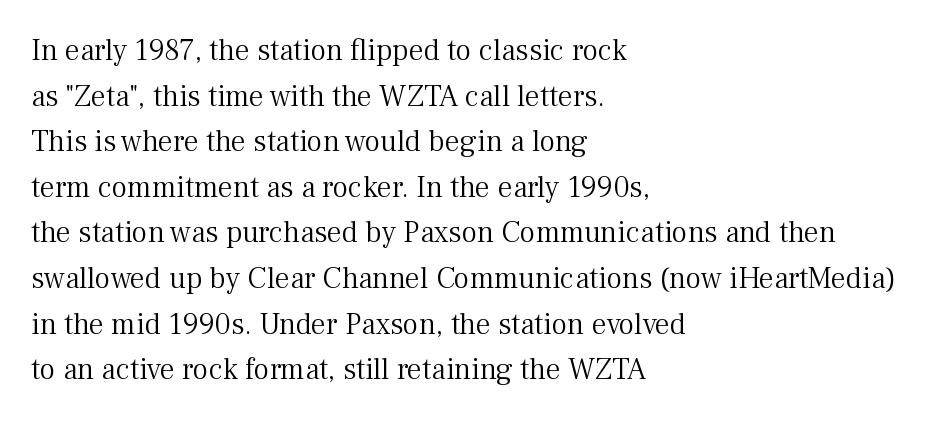
Regarding leading, the lines here are spaced in the standard way. The characters are drawn with everyday or finer stroke widths. A typesetter would call this zero additional tracking. Proportional: the letters do not fall into vertical columns. Each line starts at the same left margin while the right side varies. The area under the type is left untouched.
